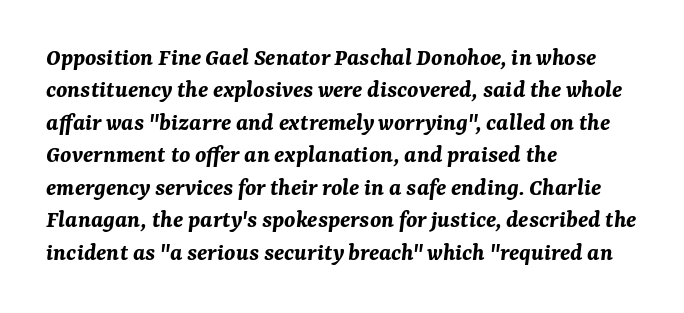
This block has exactly the height ordinary leading produces. Stroke thickness is high; the sample reads as a true bold. Casual observation: everything's shoved over to the left. Standard letterfit; no display-style spreading of the glyphs.
